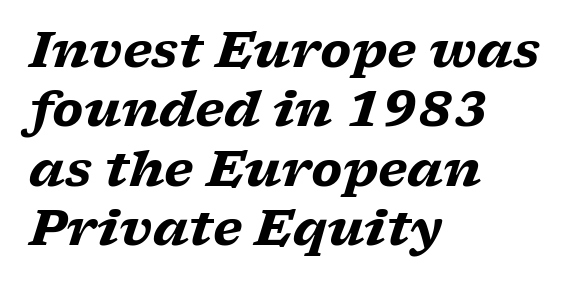
The image shows 49 px heavy, wide serif type, italic (leaning right); set left-aligned, line spacing 1.21x, normal letter spacing, not underlined; low stroke contrast and a medium x-height.
